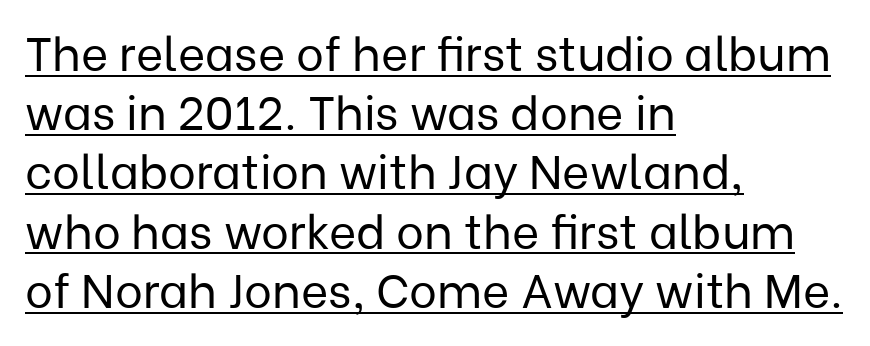
The image shows 47 px regular-weight sans-serif type, upright; set left-aligned, normal line spacing (1.26x), normal letter spacing, underlined; low stroke contrast and a medium x-height.
